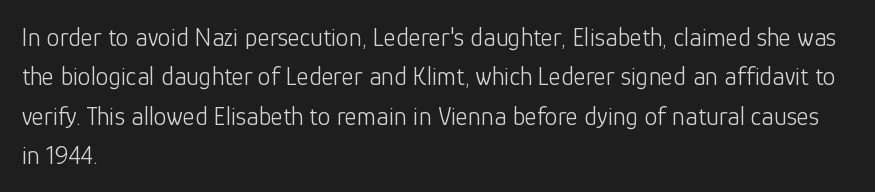
{"italic": "no", "bold": "no", "underline": "no", "align": "left", "line_spacing": "normal", "line_spacing_ratio": 1.51, "letter_spacing": "normal", "letter_spacing_em": 0.0, "glyph_px": 26}
